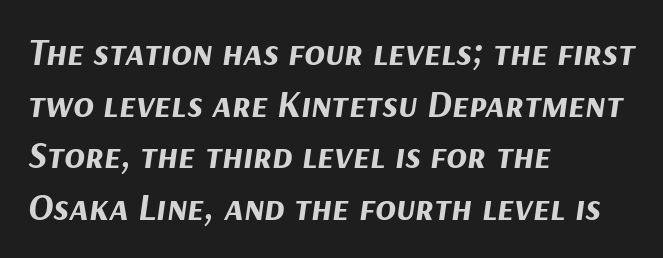
{"italic": "yes", "lean": "right", "slant_degrees": 9, "bold": "yes", "weight": "bold", "width": "normal", "stroke_contrast": "medium", "x_height": "medium", "monospaced": "no", "underline": "no", "align": "left", "line_spacing": "normal", "line_spacing_ratio": 1.36, "letter_spacing": "normal", "letter_spacing_em": 0.0, "glyph_px": 38}
